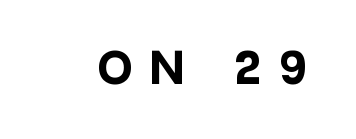
The image shows 41 px heavy, condensed sans-serif type, upright; set unusually wide letter spacing (+0.46 em), not underlined; low stroke contrast and a large x-height.
